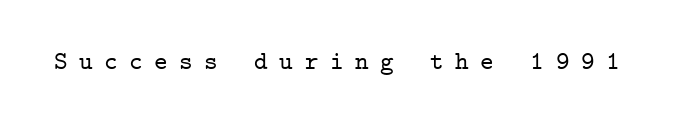
The image shows 26 px text type, upright; set unusually wide letter spacing (+0.44 em), not underlined.
